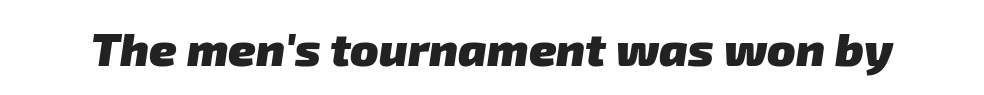
{"serif": "no", "bold": "yes", "weight": "heavy", "width": "normal", "stroke_contrast": "low", "x_height": "medium", "monospaced": "no", "underline": "no", "letter_spacing": "normal", "letter_spacing_em": 0.0, "glyph_px": 47}
